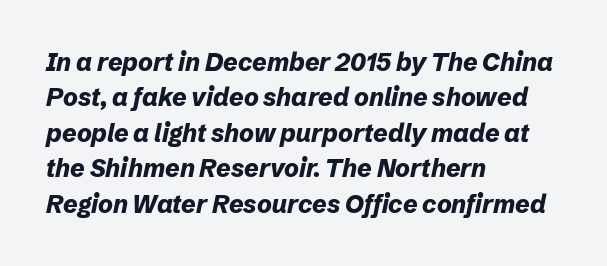
Q: Is the text bold? A: Yes.
Q: Is the text italic (slanted)? A: Yes, it leans right by about 12 degrees.
Q: Is the text underlined? A: No.
Q: How is the paragraph aligned? A: Left-aligned.
Q: Is the spacing between letters normal or unusually wide? A: Normal.
Q: Is the spacing between lines tight, normal or loose? A: Normal.
